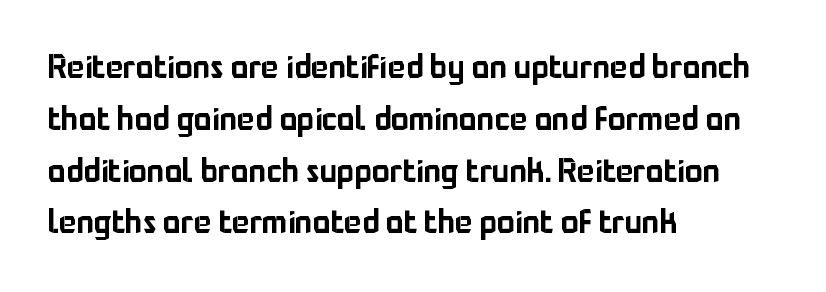
{"serif": "no", "italic": "no", "width": "normal", "stroke_contrast": "low", "x_height": "medium", "monospaced": "no", "underline": "no", "align": "left", "line_spacing": "normal", "line_spacing_ratio": 1.57, "letter_spacing": "normal", "letter_spacing_em": 0.0, "glyph_px": 33}
